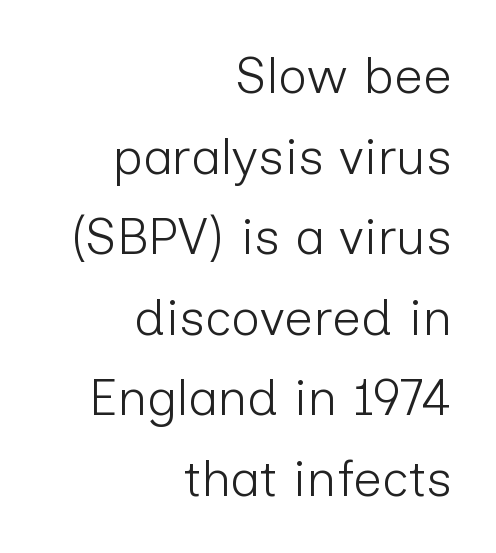
The image shows 51 px light sans-serif type, upright; set right-aligned, normal line spacing (1.58x), normal letter spacing, not underlined; low stroke contrast and a medium x-height.
